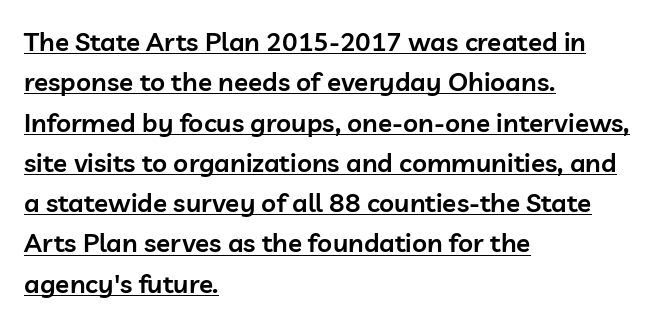
The image shows 26 px text type, upright; set left-aligned, normal line spacing (1.55x), normal letter spacing, underlined.
